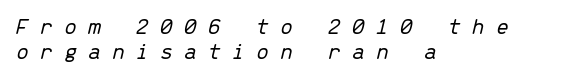
{"italic": "yes", "lean": "right", "slant_degrees": 13, "bold": "no", "underline": "no", "align": "left", "line_spacing": "tight", "line_spacing_ratio": 1.05, "letter_spacing": "wide", "letter_spacing_em": 0.44, "glyph_px": 24}
